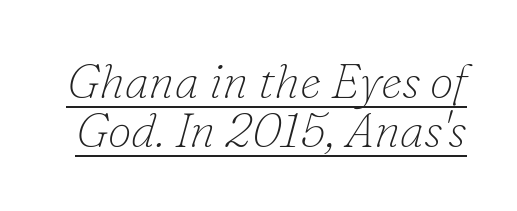
{"serif": "yes", "italic": "yes", "lean": "right", "slant_degrees": 16, "bold": "no", "weight": "thin", "width": "normal", "stroke_contrast": "low", "x_height": "small", "monospaced": "no", "underline": "yes", "line_spacing": "tight", "line_spacing_ratio": 1.02, "letter_spacing": "normal", "letter_spacing_em": 0.0, "glyph_px": 48}
